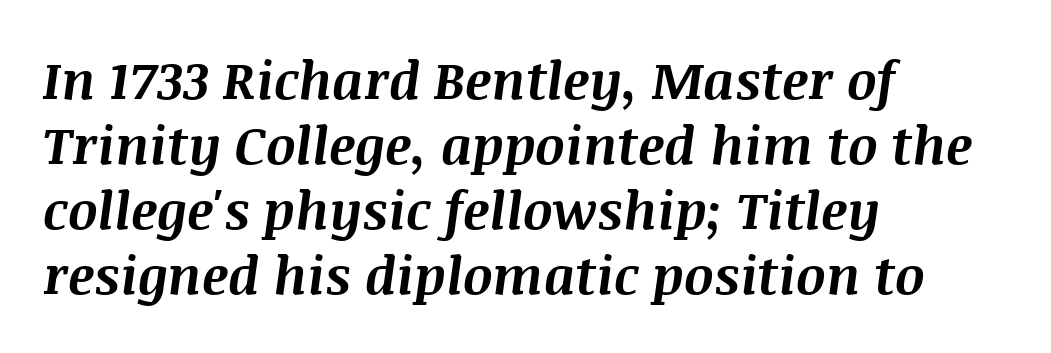
The image shows 52 px bold type, italic (leaning right); set left-aligned, normal line spacing (1.25x), normal letter spacing, not underlined; medium stroke contrast and a large x-height.
